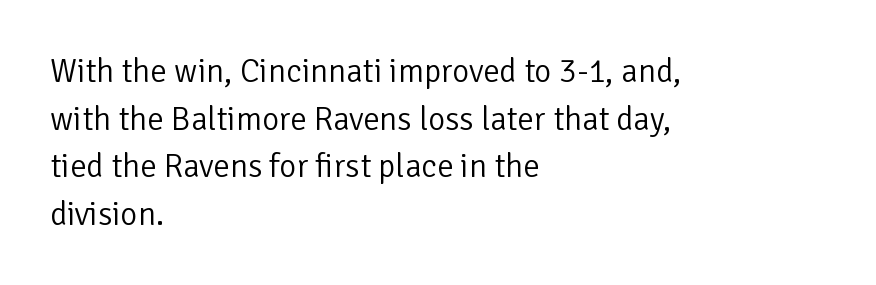
The image shows 33 px light sans-serif type, upright; set left-aligned, normal line spacing (1.44x), normal letter spacing, not underlined; low stroke contrast and a medium x-height.
